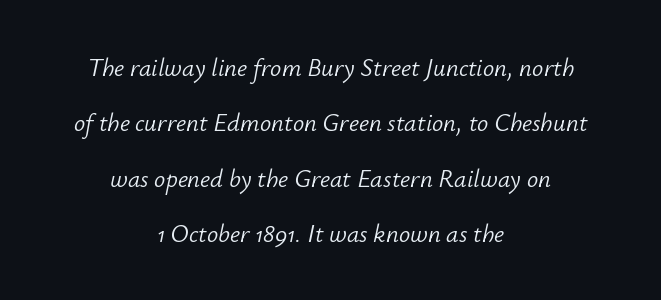
{"italic": "yes", "lean": "right", "slant_degrees": 12, "bold": "no", "underline": "no", "align": "center", "line_spacing": "loose", "line_spacing_ratio": 2.22, "letter_spacing": "normal", "letter_spacing_em": 0.0, "glyph_px": 25}
